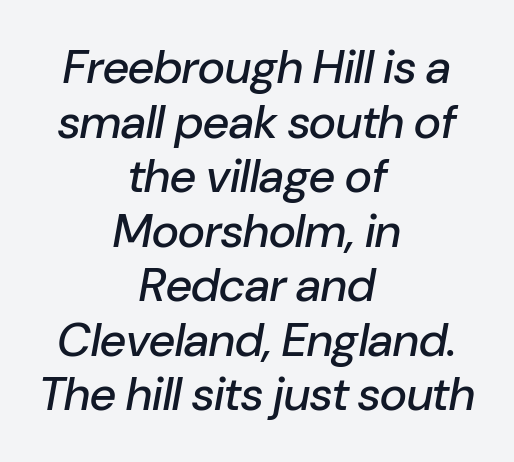
Every row of glyphs is offset so its center matches the block's center. An italicized treatment has been applied to the whole sample. Character widths vary here, with narrow letters taking less room than wide ones. Just letters on the line, the space beneath them empty. You could call the tracking neutral — neither tight nor loose.
